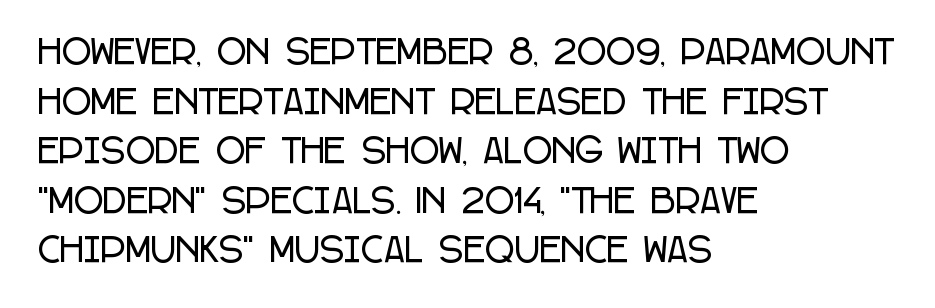
The image shows 32 px condensed sans-serif type, upright; set left-aligned, normal line spacing (1.55x), normal letter spacing, not underlined; low stroke contrast and a large x-height.
